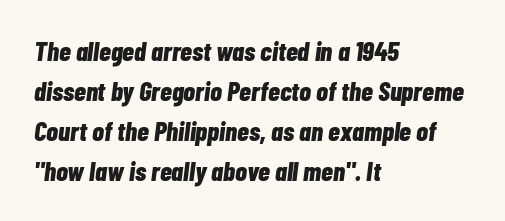
{"italic": "yes", "lean": "right", "slant_degrees": 7, "bold": "yes", "underline": "no", "align": "left", "line_spacing": "normal", "line_spacing_ratio": 1.48, "letter_spacing": "normal", "letter_spacing_em": 0.0, "glyph_px": 27}
